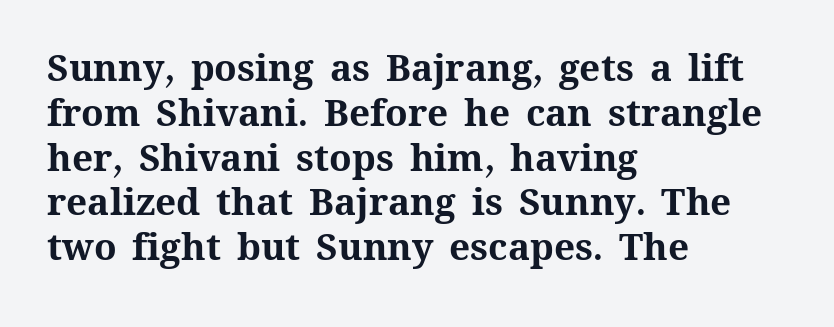
The image shows 37 px bold type, upright; set left-aligned, line spacing 1.21x, normal letter spacing, not underlined; medium stroke contrast and a medium x-height.
